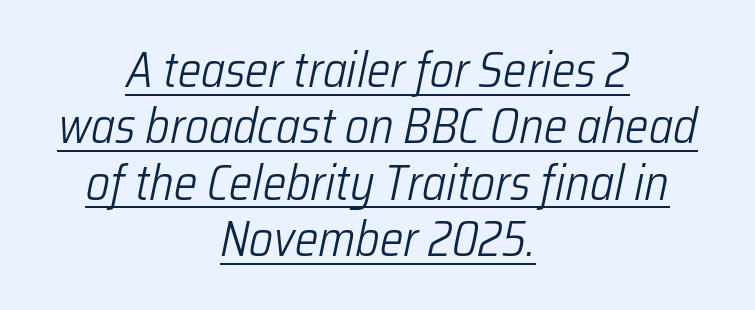
Is the type heavy? It reads as light-to-regular instead. The type is set solid horizontally, with unmodified tracking. These lines are centered, leaving both edges ragged. Cramped leading.
